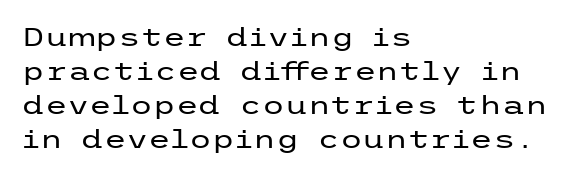
Descenders are the only things crossing below the line. All the whitespace from short lines collects on the right. Characters remain perfectly vertical along every line. The letters sit at their default tracking, neither squeezed nor spread.
